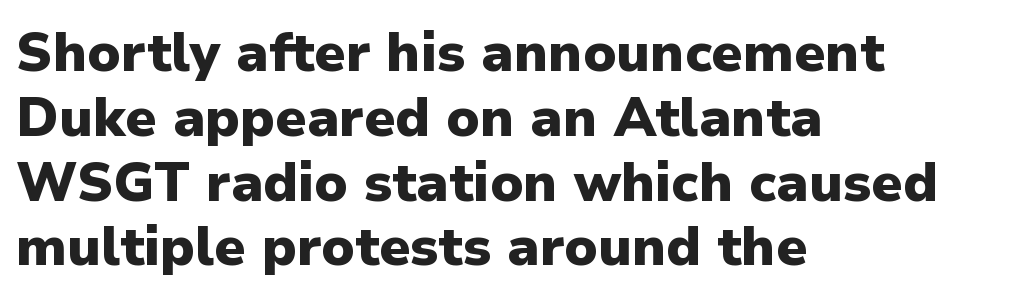
Q: Is the text bold? A: Yes.
Q: Is the text italic (slanted)? A: No, it is upright.
Q: Is the typeface a serif or a sans-serif typeface? A: Sans-serif.
Q: Is the text underlined? A: No.
Q: How is the paragraph aligned? A: Left-aligned.
Q: Is the spacing between letters normal or unusually wide? A: Normal.
Q: Width (condensed, normal, or wide)? A: Normal.
Q: Stroke contrast? A: Low.
Q: x-height? A: Medium.
Q: Monospaced? A: No.
